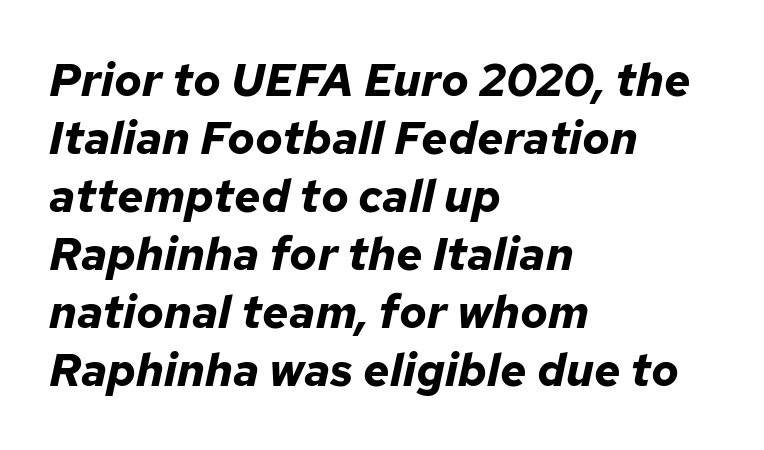
Q: Is the text bold? A: Yes.
Q: Is the text italic (slanted)? A: Yes, it leans right by about 12 degrees.
Q: Is the text underlined? A: No.
Q: How is the paragraph aligned? A: Left-aligned.
Q: Is the spacing between letters normal or unusually wide? A: Normal.
Q: Is the spacing between lines tight, normal or loose? A: Normal.
Q: Width (condensed, normal, or wide)? A: Normal.
Q: Stroke contrast? A: Low.
Q: x-height? A: Medium.
Q: Monospaced? A: No.
